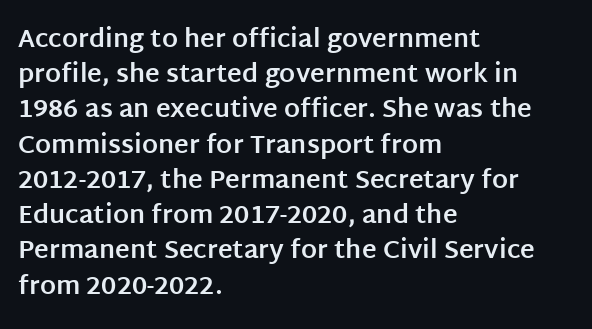
{"italic": "no", "bold": "yes", "underline": "no", "align": "left", "line_spacing": "normal", "line_spacing_ratio": 1.41, "letter_spacing": "normal", "letter_spacing_em": 0.0, "glyph_px": 25}
